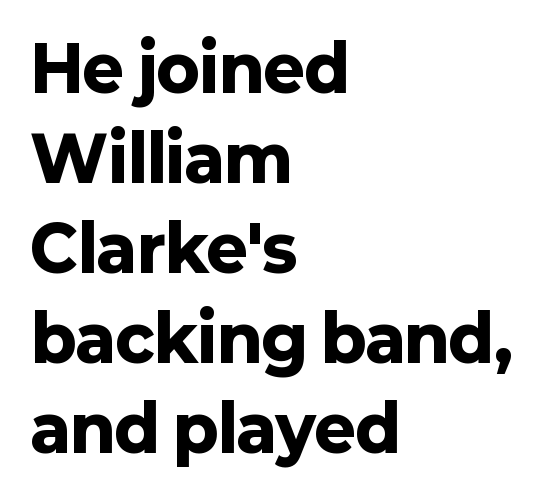
The image shows 63 px heavy sans-serif type, upright; set left-aligned, normal line spacing (1.43x), normal letter spacing, not underlined; low stroke contrast and a medium x-height.
